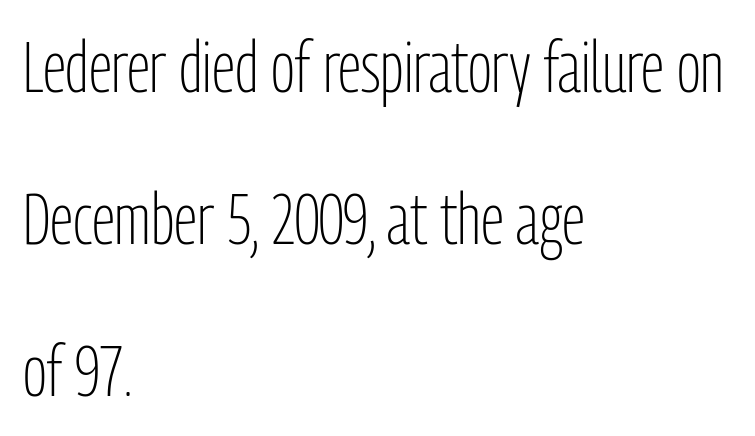
{"serif": "no", "italic": "no", "bold": "no", "weight": "light", "width": "condensed", "stroke_contrast": "low", "x_height": "medium", "monospaced": "no", "underline": "no", "align": "left", "line_spacing": "loose", "line_spacing_ratio": 2.14, "letter_spacing": "normal", "letter_spacing_em": 0.0, "glyph_px": 71}
